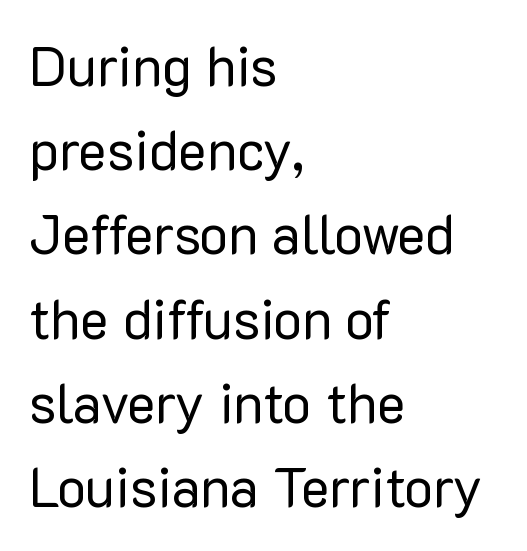
Where is the straight margin? On the left. The strip under each line holds only bare page. Each letter keeps its own natural width here, so spacing adapts to shape. Normally led — the rows are evenly, conventionally spaced.
